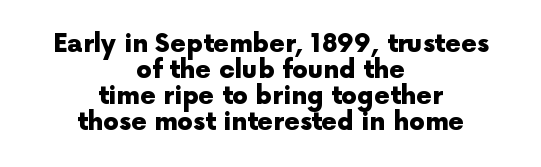
{"italic": "no", "bold": "yes", "underline": "no", "align": "center", "line_spacing": "tight", "line_spacing_ratio": 1.04, "letter_spacing": "normal", "letter_spacing_em": 0.0, "glyph_px": 25}
